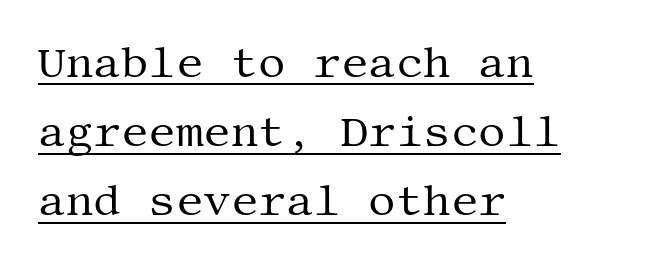
The image shows 43 px regular-weight serif type, upright; set left-aligned, normal line spacing (1.61x), normal letter spacing, underlined; medium stroke contrast and a large x-height.
